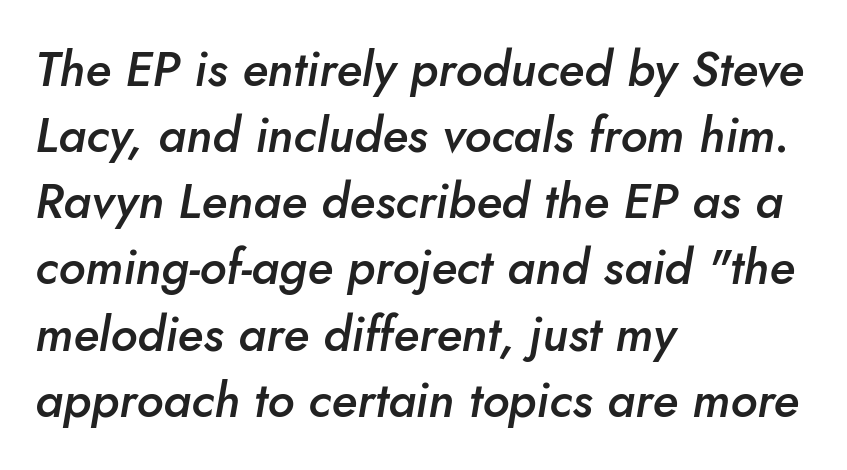
{"italic": "yes", "lean": "right", "slant_degrees": 10, "bold": "semi", "weight": "semibold", "width": "normal", "stroke_contrast": "low", "x_height": "small", "monospaced": "no", "underline": "no", "align": "left", "line_spacing": "normal", "line_spacing_ratio": 1.35, "letter_spacing": "normal", "letter_spacing_em": 0.0, "glyph_px": 49}
